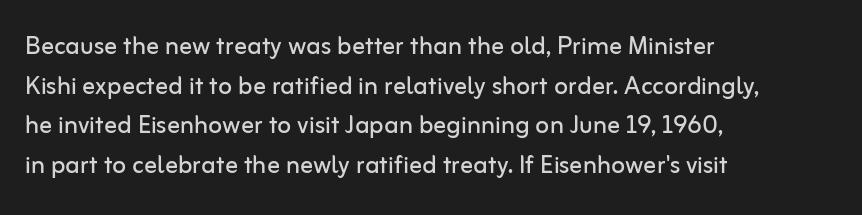
Heft: none added — not bold. A typesetter would mark this as roman, not italic. I'd call this a sans setting — the letters go barefoot. The paragraph has a hard left edge and a soft right edge.
